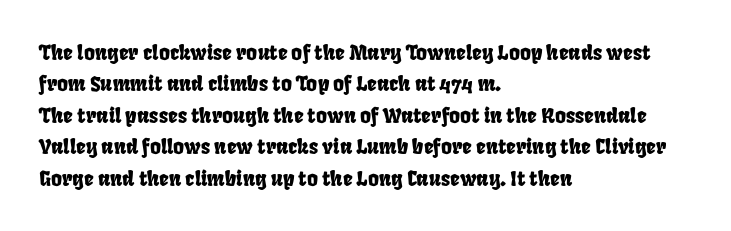
The image shows 21 px text type; set left-aligned, normal line spacing (1.5x), normal letter spacing, not underlined.
